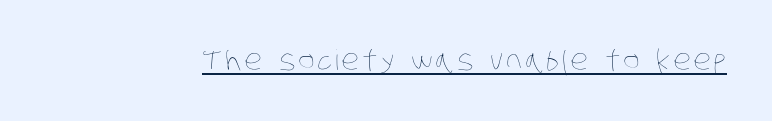
The rendering uses natural spacing where letterforms have individual widths. The strokes are not fattened; the text isn't bold. The face used here appears with an underline applied.
